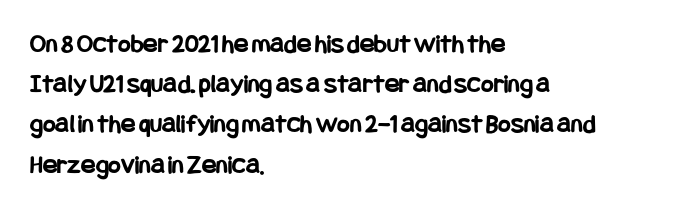
The image shows 27 px bold type, upright; set left-aligned, normal line spacing (1.49x), normal letter spacing, not underlined.
